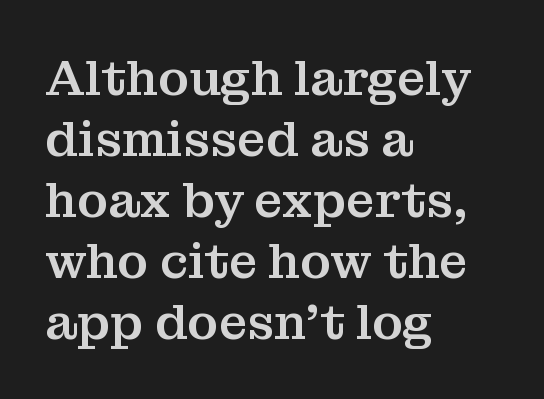
Proportional: the letters do not fall into vertical columns. The type sits square on the baseline with zero lean. The passage shown has conventional tracking throughout. This rendering uses left alignment, leaving the right contour irregular. The words here are not underlined.
